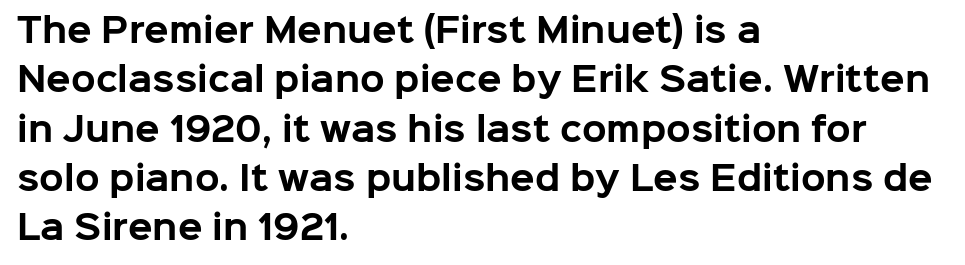
The image shows 32 px bold sans-serif type, upright; set left-aligned, normal line spacing (1.54x), normal letter spacing, not underlined; low stroke contrast and a medium x-height.
